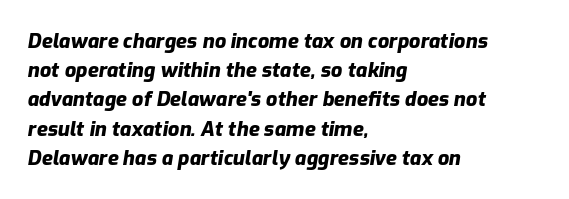
Emphasis-style slanted type is in use. Descender tails drop into unmarked territory. Thick stems and heavy bowls — unmistakably bold. The rendering keeps characters at their native spacing. This sample keeps an unexceptional amount of space between lines. The setting favours the left margin, as ordinary paragraphs usually do.
